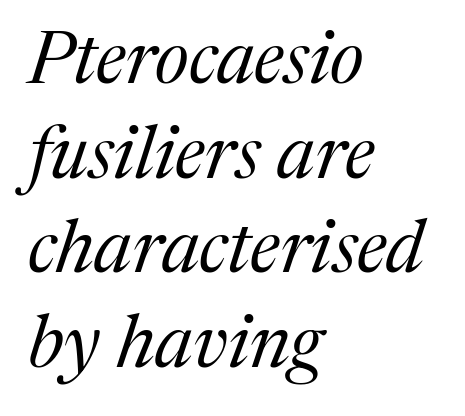
Q: Is the text bold? A: No.
Q: Is the text italic (slanted)? A: Yes, it leans right by about 17 degrees.
Q: Is the typeface a serif or a sans-serif typeface? A: Serif.
Q: Is the text underlined? A: No.
Q: How is the paragraph aligned? A: Left-aligned.
Q: Is the spacing between letters normal or unusually wide? A: Normal.
Q: Is the spacing between lines tight, normal or loose? A: Normal.
Q: Width (condensed, normal, or wide)? A: Normal.
Q: Stroke contrast? A: Medium.
Q: x-height? A: Medium.
Q: Monospaced? A: No.
